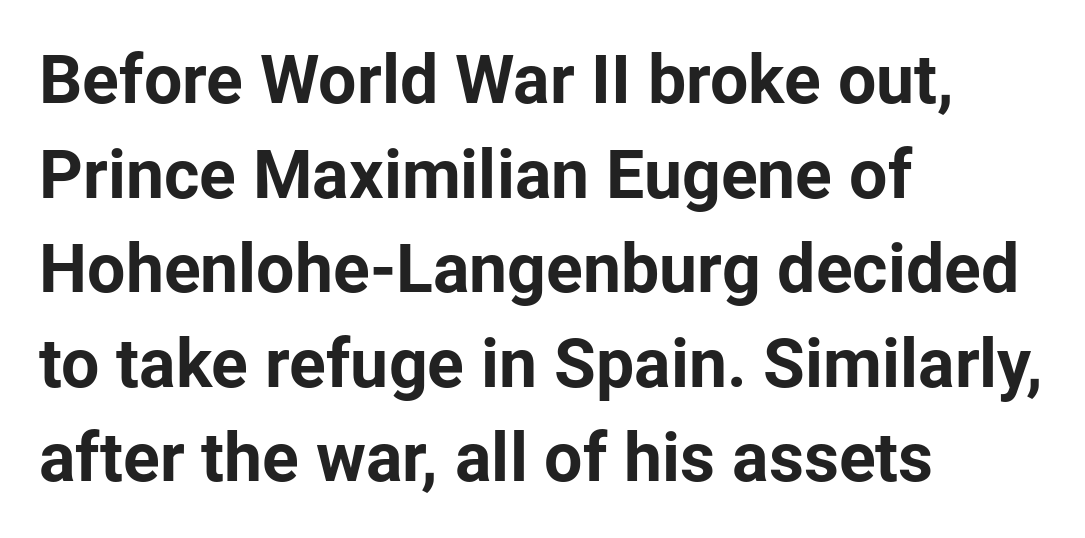
Q: Is the text bold? A: Yes.
Q: Is the text italic (slanted)? A: No, it is upright.
Q: Is the typeface a serif or a sans-serif typeface? A: Sans-serif.
Q: Is the text underlined? A: No.
Q: How is the paragraph aligned? A: Left-aligned.
Q: Is the spacing between letters normal or unusually wide? A: Normal.
Q: Is the spacing between lines tight, normal or loose? A: Normal.
Q: Width (condensed, normal, or wide)? A: Normal.
Q: Stroke contrast? A: Low.
Q: x-height? A: Medium.
Q: Monospaced? A: No.
